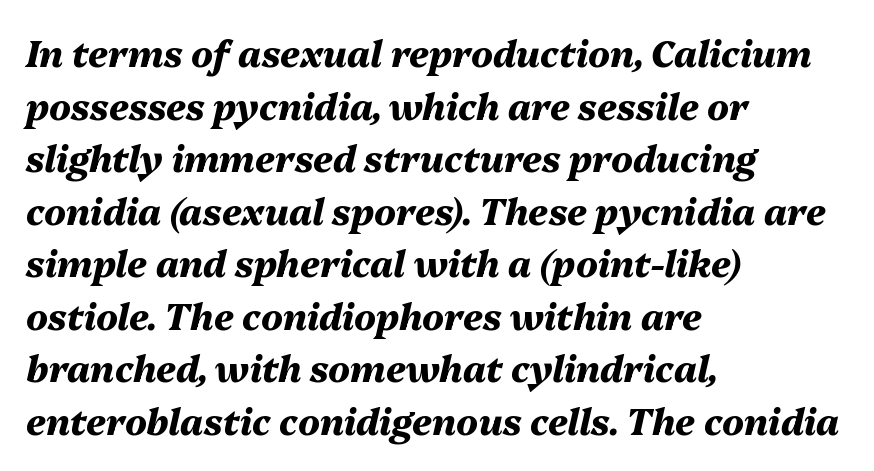
Q: Is the text bold? A: Yes.
Q: Is the text italic (slanted)? A: Yes, it leans right by about 13 degrees.
Q: Is the text underlined? A: No.
Q: How is the paragraph aligned? A: Left-aligned.
Q: Is the spacing between letters normal or unusually wide? A: Normal.
Q: Is the spacing between lines tight, normal or loose? A: Normal.
Q: Width (condensed, normal, or wide)? A: Normal.
Q: Stroke contrast? A: Medium.
Q: x-height? A: Medium.
Q: Monospaced? A: No.
